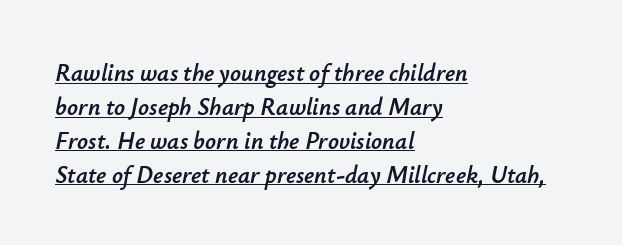
{"italic": "yes", "lean": "right", "slant_degrees": 12, "underline": "yes", "align": "left", "line_spacing": "normal", "line_spacing_ratio": 1.41, "letter_spacing": "normal", "letter_spacing_em": 0.0, "glyph_px": 24}
